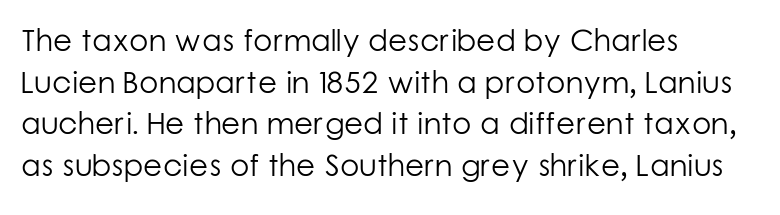
The type is set solid horizontally, with unmodified tracking. Weight: regular or lighter. A student would call this left alignment; a typographer would say flush left, rag right. Observe the absence of serifs on each vertical stroke in this sample. Ordinary non-slanted type is in use. The letters advance in unequal steps, a hallmark of proportional type.
